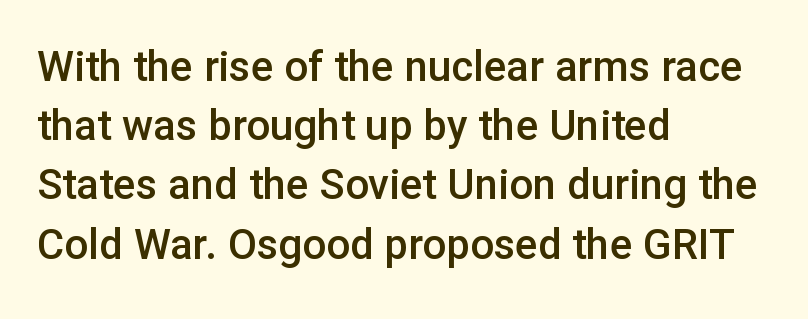
The rendering shows plain stroke endings on the letterforms — a sans-serif design. Reading down the column, the eye jumps a familiar distance to each next line. This sample has the flowing, uneven cadence of proportional lettering. Caption: multi-line text, flush left, ragged right. This sample uses an upright cut, with every glyph sitting square on the baseline. The area under the type is left untouched.
